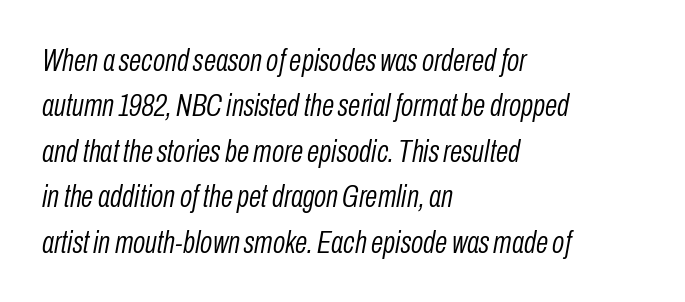
{"italic": "yes", "lean": "right", "slant_degrees": 10, "bold": "no", "weight": "light", "width": "condensed", "stroke_contrast": "low", "x_height": "medium", "monospaced": "no", "underline": "no", "align": "left", "line_spacing": "normal", "line_spacing_ratio": 1.42, "letter_spacing": "normal", "letter_spacing_em": 0.0, "glyph_px": 32}
